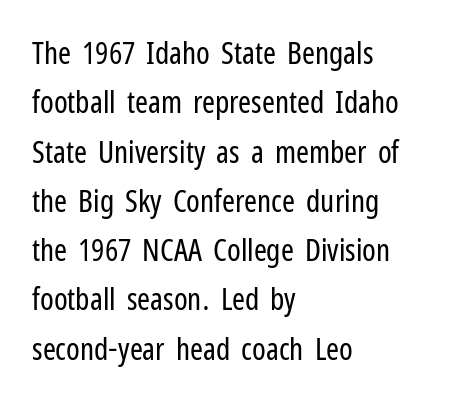
Q: Is the text bold? A: No.
Q: Is the text italic (slanted)? A: No, it is upright.
Q: Is the typeface a serif or a sans-serif typeface? A: Sans-serif.
Q: Is the text underlined? A: No.
Q: How is the paragraph aligned? A: Left-aligned.
Q: Is the spacing between letters normal or unusually wide? A: Normal.
Q: Is the spacing between lines tight, normal or loose? A: Normal.
Q: Width (condensed, normal, or wide)? A: Condensed.
Q: Stroke contrast? A: Low.
Q: x-height? A: Medium.
Q: Monospaced? A: No.
